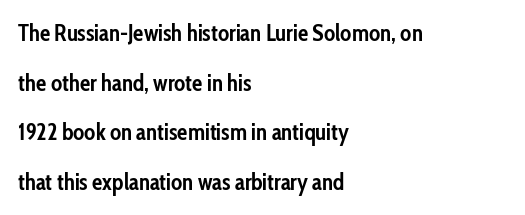
Q: Is the text bold? A: Yes.
Q: Is the text italic (slanted)? A: No, it is upright.
Q: Is the text underlined? A: No.
Q: How is the paragraph aligned? A: Left-aligned.
Q: Is the spacing between letters normal or unusually wide? A: Normal.
Q: Is the spacing between lines tight, normal or loose? A: Loose.
